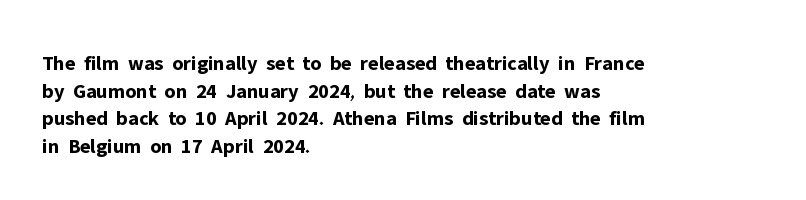
The image shows 21 px bold type, upright; set left-aligned, normal line spacing (1.31x), normal letter spacing, not underlined.
